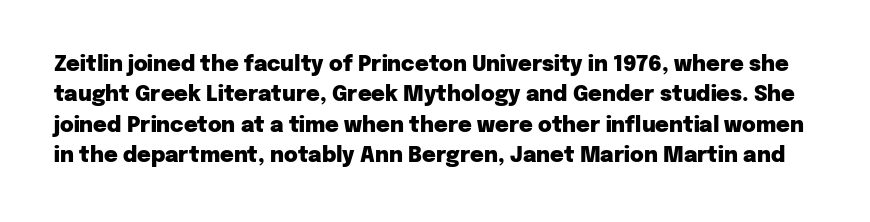
{"italic": "no", "bold": "yes", "underline": "no", "line_spacing": "normal", "line_spacing_ratio": 1.45, "letter_spacing": "normal", "letter_spacing_em": 0.0, "glyph_px": 21}
